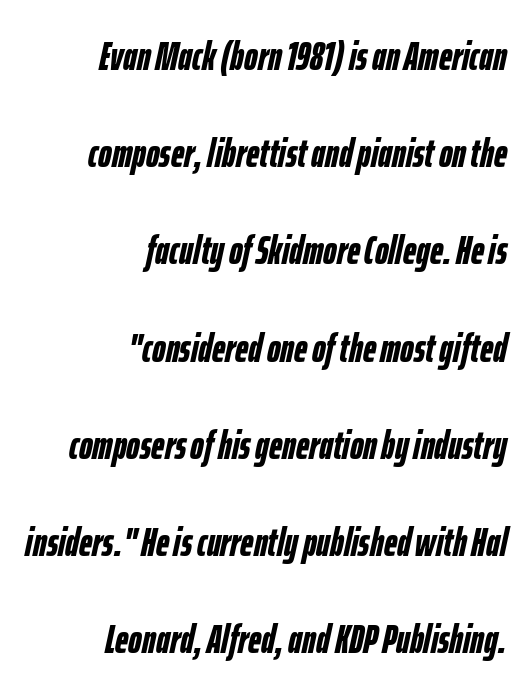
Q: Is the text bold? A: Yes.
Q: Is the text italic (slanted)? A: Yes, it leans right by about 12 degrees.
Q: Is the text underlined? A: No.
Q: How is the paragraph aligned? A: Right-aligned.
Q: Is the spacing between letters normal or unusually wide? A: Normal.
Q: Is the spacing between lines tight, normal or loose? A: Loose.
Q: Width (condensed, normal, or wide)? A: Condensed.
Q: Stroke contrast? A: Low.
Q: x-height? A: Medium.
Q: Monospaced? A: No.
